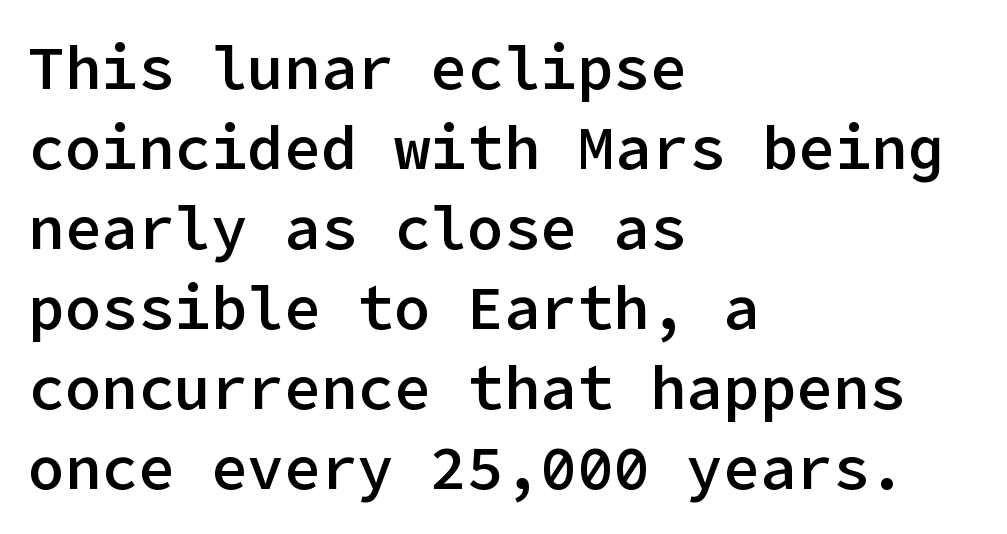
The image shows 61 px semibold sans-serif type, upright; set left-aligned, normal line spacing (1.31x), normal letter spacing, not underlined; low stroke contrast and a medium x-height.
